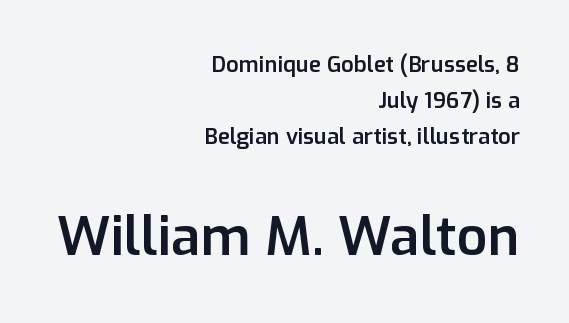
{"serif": "no", "italic": "no", "bold": "semi", "weight": "semibold", "width": "normal", "stroke_contrast": "low", "x_height": "medium", "monospaced": "no", "underline": "no", "align": "right", "line_spacing": "normal", "line_spacing_ratio": 1.64, "letter_spacing": "normal", "letter_spacing_em": 0.0, "larger_block": "second", "size_ratio": 2.45, "glyph_px": 54}
